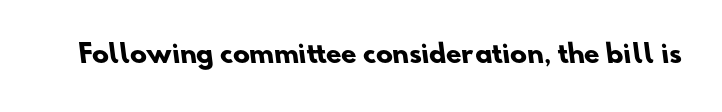
Q: Is the text bold? A: Yes.
Q: Is the text underlined? A: No.
Q: Is the spacing between letters normal or unusually wide? A: Normal.
